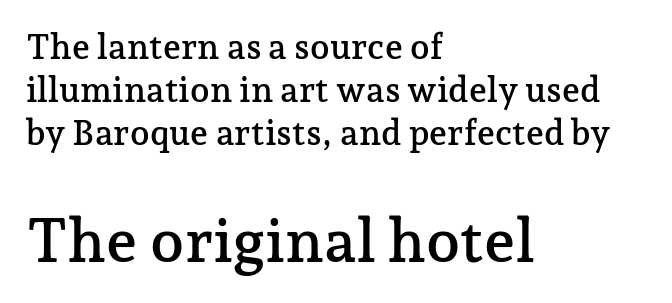
Notice how the stems are strictly vertical — no italics here. This sample has the flowing, uneven cadence of proportional lettering. Nothing unusual about the tracking: characters are spaced as the font intends. The area under the type is left untouched.
